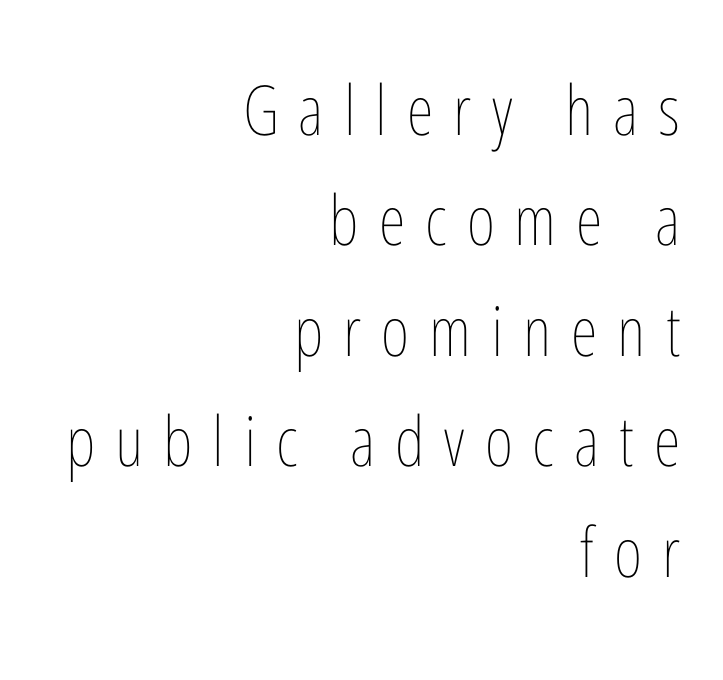
Do the letters lean? They stand straight. Compared with typical paragraphs, the rows here are spaced about the same. This rendering features lettering with no underline. In CSS terms this would be text-align: right.
